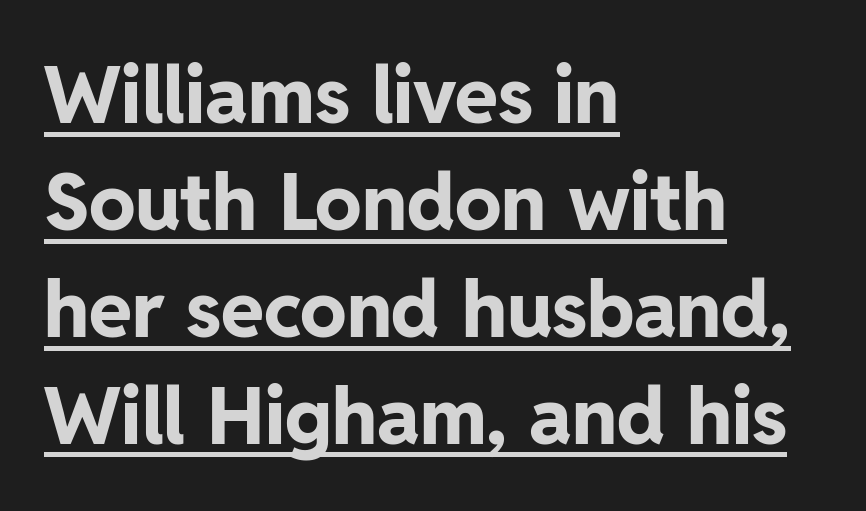
The image shows 78 px bold sans-serif type, upright; set left-aligned, normal line spacing (1.37x), normal letter spacing, underlined; low stroke contrast and a medium x-height.
